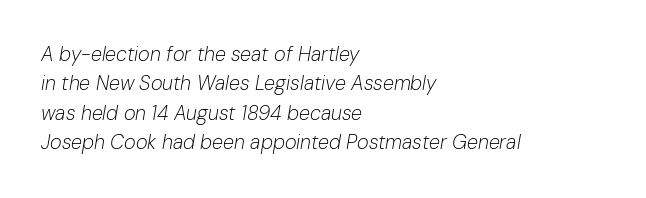
Clear beneath every line of the passage. These glyphs show unthickened strokes, regular width or finer. The setting favours the left margin, as ordinary paragraphs usually do. The passage shown stacks its lines at a standard gap. The specimen reads as italic at a glance. Letter spacing: default.
